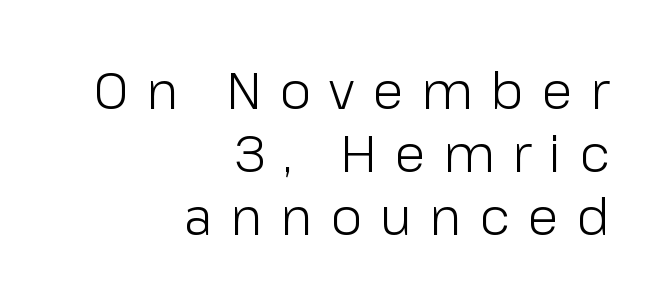
Q: Is the text bold? A: No.
Q: Is the text italic (slanted)? A: No, it is upright.
Q: Is the typeface a serif or a sans-serif typeface? A: Sans-serif.
Q: Is the text underlined? A: No.
Q: How is the paragraph aligned? A: Right-aligned.
Q: Is the spacing between letters normal or unusually wide? A: Unusually wide.
Q: Width (condensed, normal, or wide)? A: Normal.
Q: Stroke contrast? A: Low.
Q: x-height? A: Medium.
Q: Monospaced? A: No.
